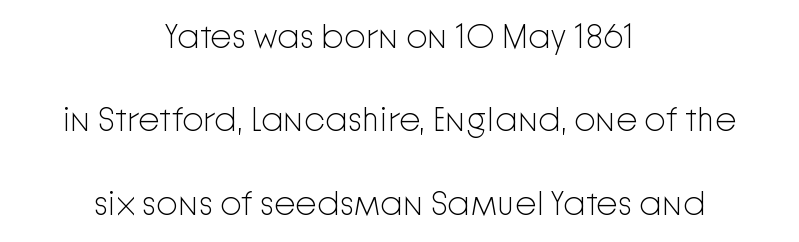
The specimen omits any rule beneath the text block's lines. Horizontal alignment here is central, giving a formal, balanced look. The type family on display is of the sans-serif kind. Rendered with straight, roman letterforms. Counters stay open thanks to moderate or lighter strokes. Here the glyphs are tracked normally, forming tight word shapes.
